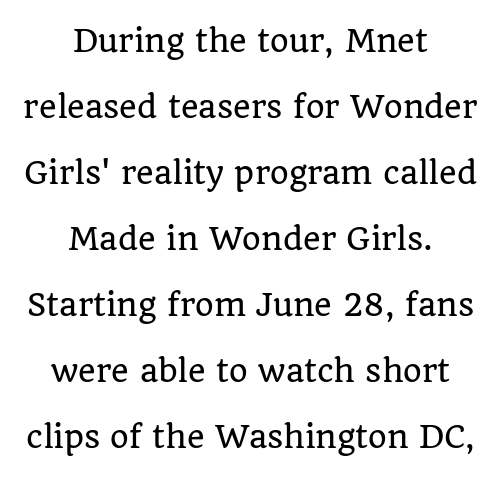
{"serif": "yes", "italic": "no", "width": "normal", "stroke_contrast": "low", "x_height": "large", "monospaced": "no", "underline": "no", "align": "center", "line_spacing": "loose", "line_spacing_ratio": 2.2, "letter_spacing": "normal", "letter_spacing_em": 0.0, "glyph_px": 30}
